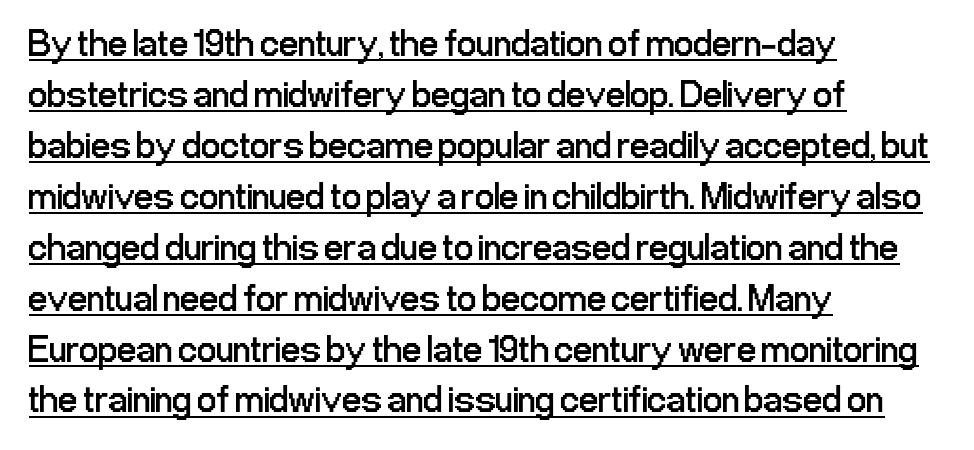
{"serif": "no", "italic": "no", "bold": "no", "weight": "regular", "width": "condensed", "stroke_contrast": "low", "x_height": "medium", "monospaced": "no", "underline": "yes", "align": "left", "line_spacing": "normal", "line_spacing_ratio": 1.34, "letter_spacing": "normal", "letter_spacing_em": 0.0, "glyph_px": 38}
